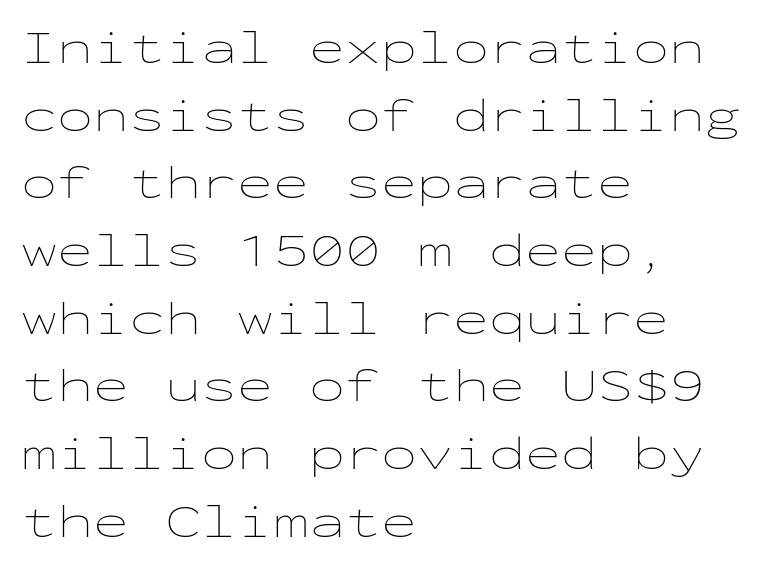
No extra ink here — the face is not bold. The foot of each line stays bare and open. Which margin do the lines hug? The left one — the right edge is uneven. Look at the tracking — it's just the regular setting, nothing added. The lines sit at an ordinary, default distance from one another.
